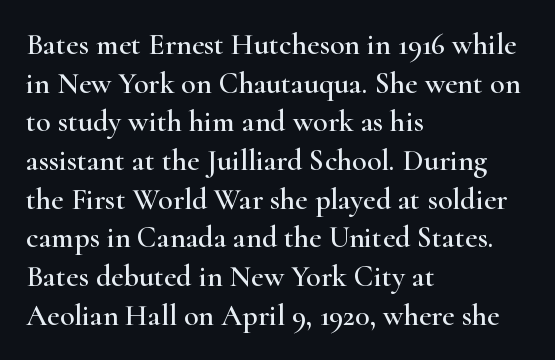
The image shows 30 px wide serif type, upright; set left-aligned, normal line spacing (1.29x), normal letter spacing, not underlined; high stroke contrast and a small x-height.
